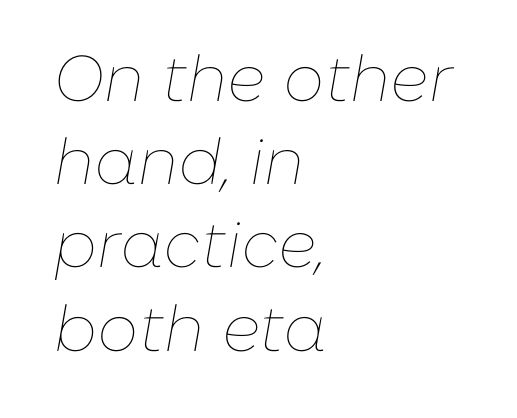
The face used here is proportionally spaced, like ordinary book or web type. Caption: multi-line text, flush left, ragged right. Compared with a typical body face, this is equally light or lighter still. The tracking reads as untouched default to a designer's eye.
